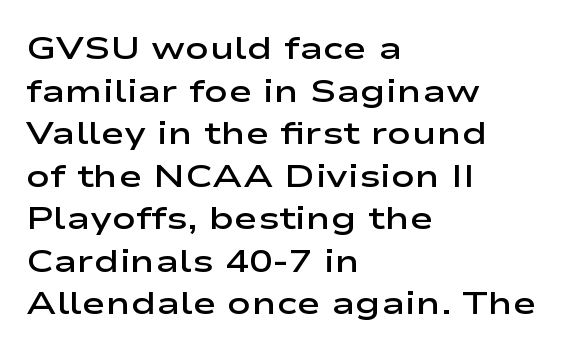
The image shows 32 px semibold, wide sans-serif type, upright; set left-aligned, normal line spacing (1.33x), normal letter spacing, not underlined; low stroke contrast and a medium x-height.
